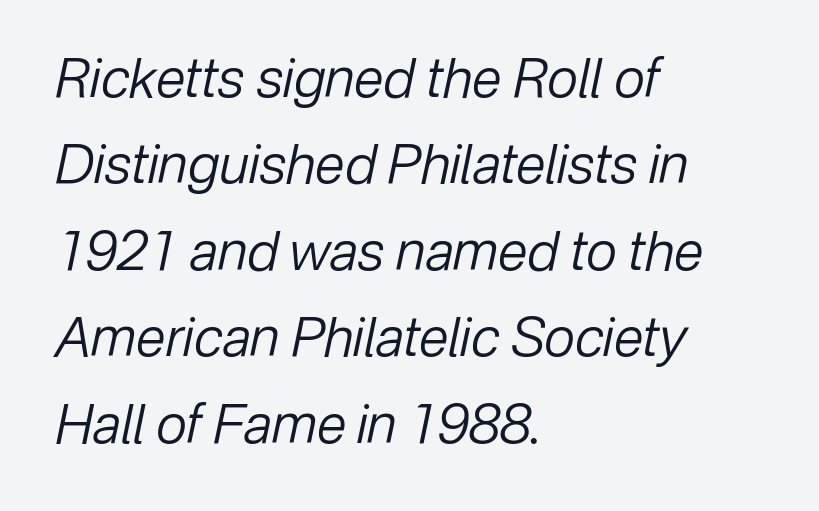
Q: Is the text bold? A: No.
Q: Is the text italic (slanted)? A: Yes, it leans right by about 12 degrees.
Q: Is the text underlined? A: No.
Q: How is the paragraph aligned? A: Left-aligned.
Q: Is the spacing between letters normal or unusually wide? A: Normal.
Q: Is the spacing between lines tight, normal or loose? A: Normal.
Q: Width (condensed, normal, or wide)? A: Normal.
Q: Stroke contrast? A: Low.
Q: x-height? A: Medium.
Q: Monospaced? A: No.
